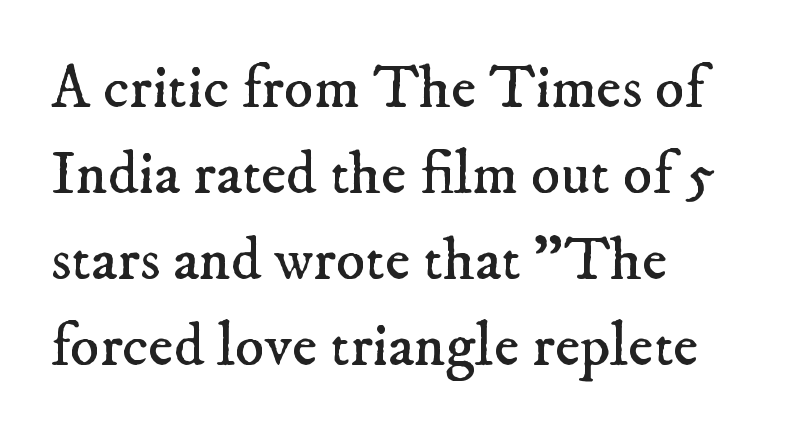
{"serif": "yes", "bold": "no", "weight": "regular", "width": "normal", "stroke_contrast": "low", "x_height": "small", "monospaced": "no", "underline": "no", "align": "left", "line_spacing": "normal", "line_spacing_ratio": 1.41, "letter_spacing": "normal", "letter_spacing_em": 0.0, "glyph_px": 61}
